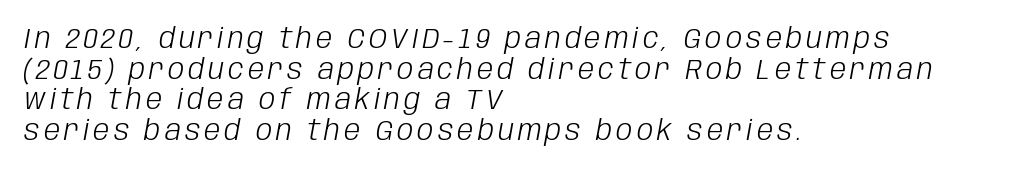
The image shows 29 px light, condensed type, italic (leaning right); set left-aligned, tight line spacing (1.06x), not underlined; low stroke contrast and a large x-height.
